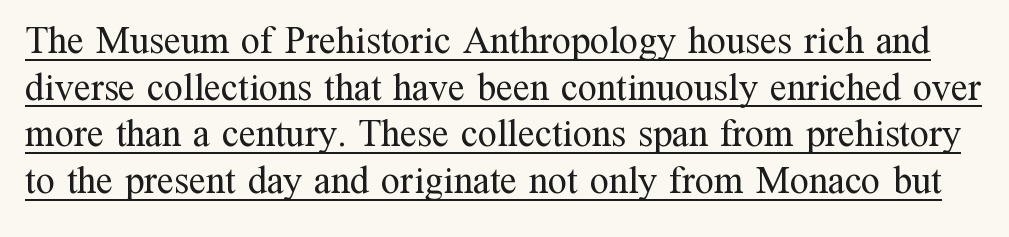
Q: Is the text bold? A: No.
Q: Is the text italic (slanted)? A: No, it is upright.
Q: Is the typeface a serif or a sans-serif typeface? A: Serif.
Q: Is the text underlined? A: Yes.
Q: Is the spacing between letters normal or unusually wide? A: Normal.
Q: Width (condensed, normal, or wide)? A: Normal.
Q: Stroke contrast? A: Medium.
Q: x-height? A: Medium.
Q: Monospaced? A: No.
